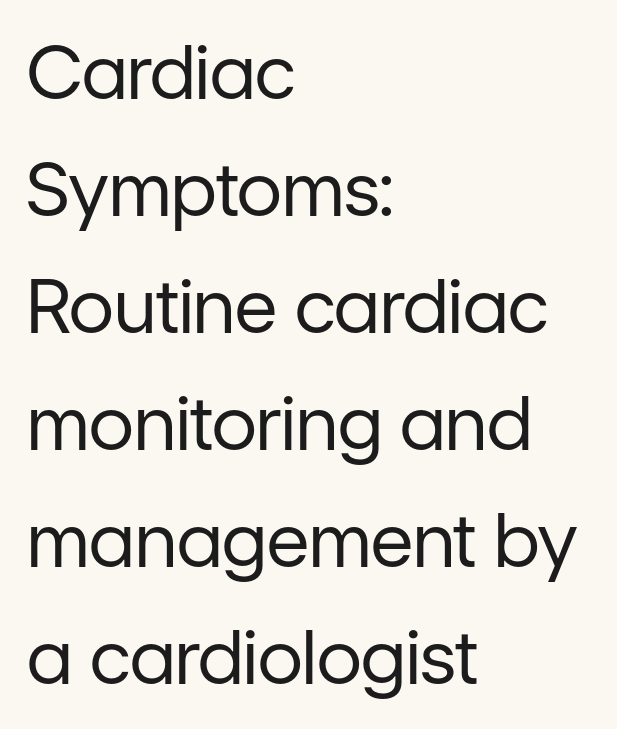
Q: Is the text bold? A: No.
Q: Is the text italic (slanted)? A: No, it is upright.
Q: Is the typeface a serif or a sans-serif typeface? A: Sans-serif.
Q: Is the text underlined? A: No.
Q: How is the paragraph aligned? A: Left-aligned.
Q: Is the spacing between letters normal or unusually wide? A: Normal.
Q: Is the spacing between lines tight, normal or loose? A: Normal.
Q: Width (condensed, normal, or wide)? A: Normal.
Q: Stroke contrast? A: Low.
Q: x-height? A: Medium.
Q: Monospaced? A: No.
